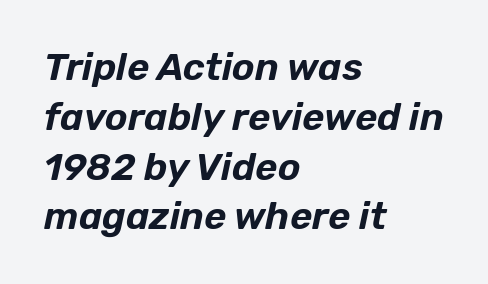
Looking at the ascenders, they clearly lean. The leading is moderate, giving the passage an even texture. The rendering keeps characters at their native spacing. The area under the type is left untouched.
